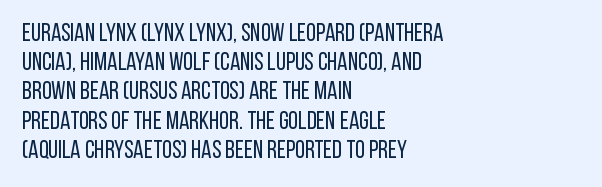
Counters stay open thanks to moderate or lighter strokes. The paragraph shown leans on its left margin. Italic? Not at all — the glyphs are vertical. Tracking value appears to be zero — textbook default spacing. Beneath every word, the page is bare.
